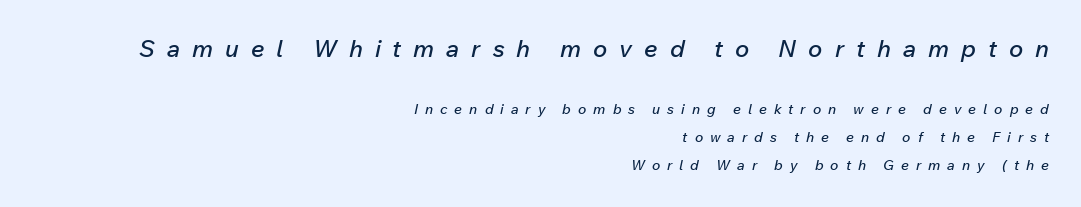
Q: Is the text italic (slanted)? A: Yes, it leans right by about 12 degrees.
Q: Is the text underlined? A: No.
Q: How is the paragraph aligned? A: Right-aligned.
Q: Is the spacing between letters normal or unusually wide? A: Unusually wide.
Q: Is the spacing between lines tight, normal or loose? A: Loose.
Q: Which block of text is set in a larger size, the first (top) or the second (bottom)? A: The first (top) one.
